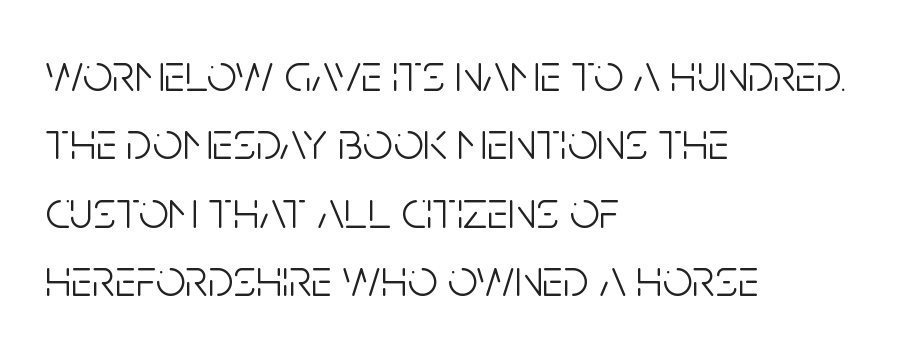
{"serif": "no", "italic": "no", "bold": "no", "weight": "light", "width": "condensed", "stroke_contrast": "low", "x_height": "large", "monospaced": "no", "underline": "no", "align": "left", "line_spacing": "normal", "line_spacing_ratio": 1.29, "letter_spacing": "normal", "letter_spacing_em": 0.0, "glyph_px": 53}
